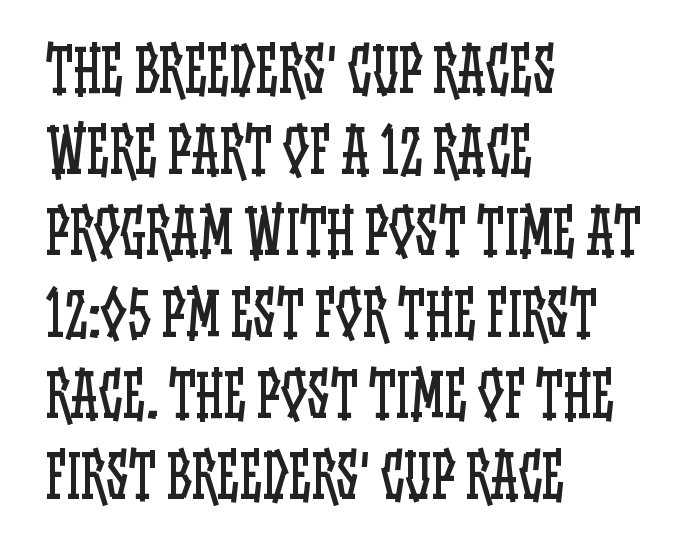
The image shows 58 px regular-weight, condensed type, upright; set left-aligned, normal line spacing (1.4x), normal letter spacing, not underlined; low stroke contrast and a large x-height.
